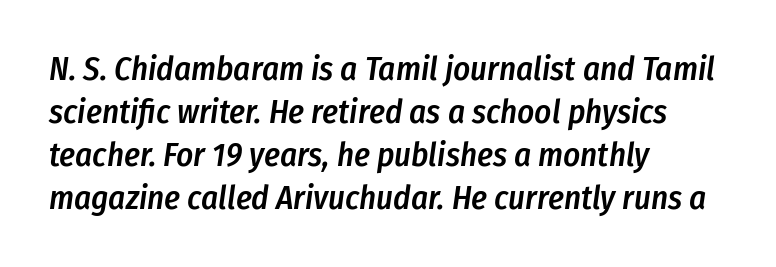
Characters follow at the spacing the type designer built in. Students, this is semibold: more ink than regular, less than bold. These lines are set flush left with a ragged right edge. Do the characters align in a grid? No, the font is proportional. The typography opts for an oblique posture over an upright one. Baseline-to-baseline distance is the conventional proportion of letter height.
